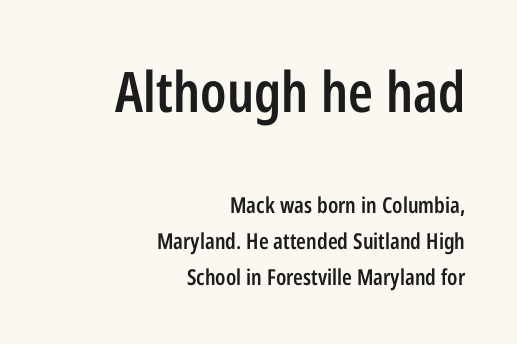
{"serif": "no", "italic": "no", "bold": "semi", "weight": "semibold", "width": "condensed", "stroke_contrast": "low", "x_height": "medium", "monospaced": "no", "underline": "no", "align": "right", "line_spacing": "normal", "line_spacing_ratio": 1.64, "letter_spacing": "normal", "letter_spacing_em": 0.0, "larger_block": "first", "size_ratio": 2.55, "glyph_px": 56}
